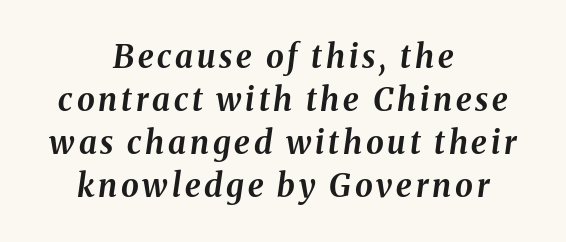
Note the varied advance widths — an 'i' is clearly narrower than an 'm'. These words are printed bold, with thick strokes throughout. A bare baseline throughout the passage. One-word summary of the alignment: center.
